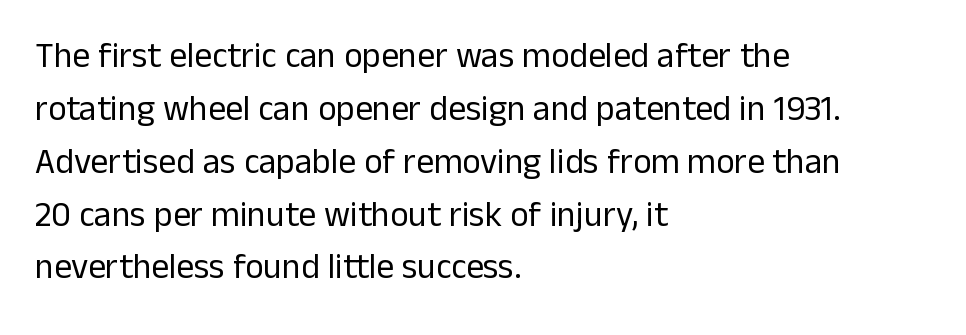
Q: Is the text bold? A: No.
Q: Is the text italic (slanted)? A: No, it is upright.
Q: Is the typeface a serif or a sans-serif typeface? A: Sans-serif.
Q: Is the text underlined? A: No.
Q: How is the paragraph aligned? A: Left-aligned.
Q: Is the spacing between letters normal or unusually wide? A: Normal.
Q: Is the spacing between lines tight, normal or loose? A: Normal.
Q: Width (condensed, normal, or wide)? A: Normal.
Q: Stroke contrast? A: Low.
Q: x-height? A: Medium.
Q: Monospaced? A: No.
